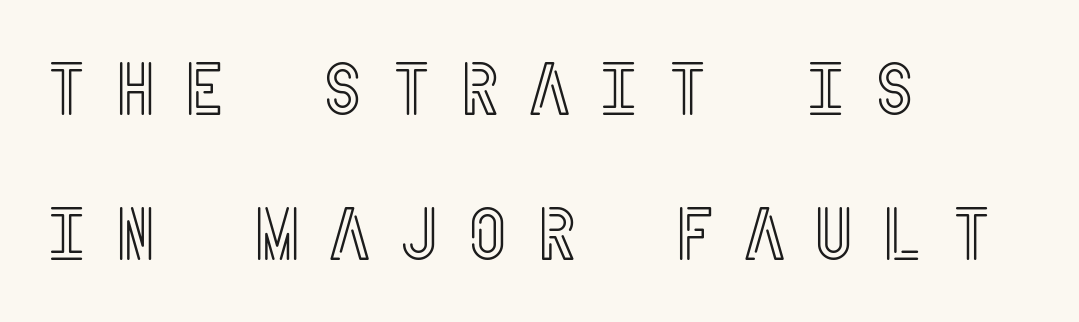
Q: Is the text italic (slanted)? A: No, it is upright.
Q: Is the text underlined? A: No.
Q: How is the paragraph aligned? A: Left-aligned.
Q: Is the spacing between letters normal or unusually wide? A: Unusually wide.
Q: Is the spacing between lines tight, normal or loose? A: Loose.
Q: Width (condensed, normal, or wide)? A: Condensed.
Q: x-height? A: Large.
